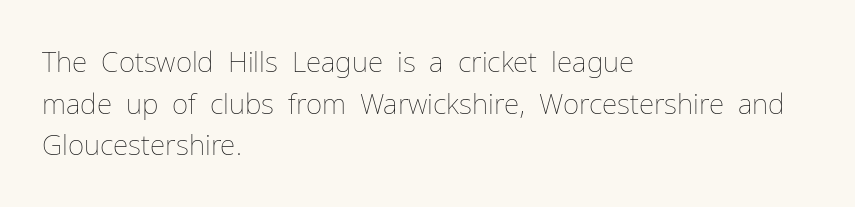
The image shows 28 px thin type, upright; set left-aligned, normal line spacing (1.49x), normal letter spacing, not underlined; low stroke contrast and a medium x-height.
